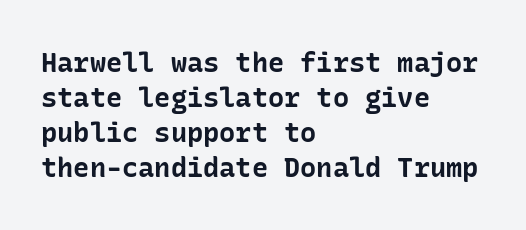
The image shows 27 px bold type, upright; set left-aligned, normal line spacing (1.3x), normal letter spacing, not underlined.
